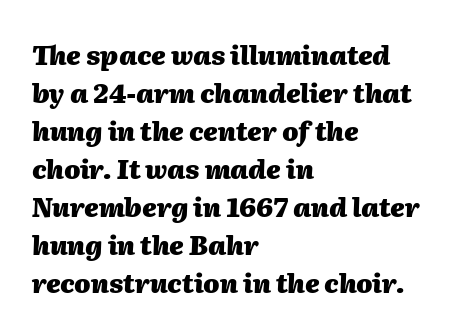
The image shows 26 px bold type, italic (leaning right); set left-aligned, normal line spacing (1.46x), normal letter spacing, not underlined.
